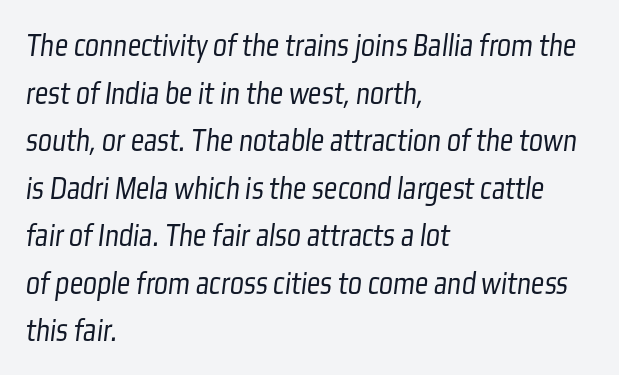
Bare-footed words on every line. Proportional: the letters do not fall into vertical columns. This block has exactly the height ordinary leading produces. The lines are quadded left.
